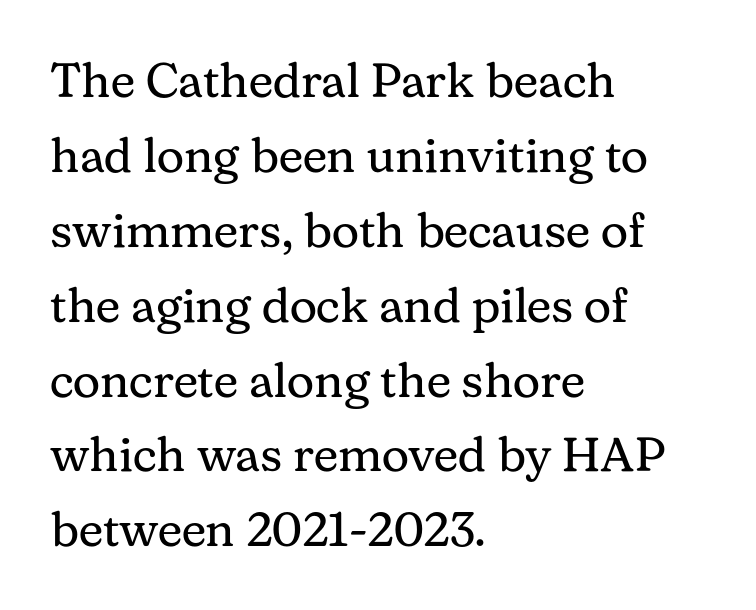
The image shows 48 px regular-weight serif type, upright; set left-aligned, normal line spacing (1.56x), normal letter spacing, not underlined; medium stroke contrast and a medium x-height.
